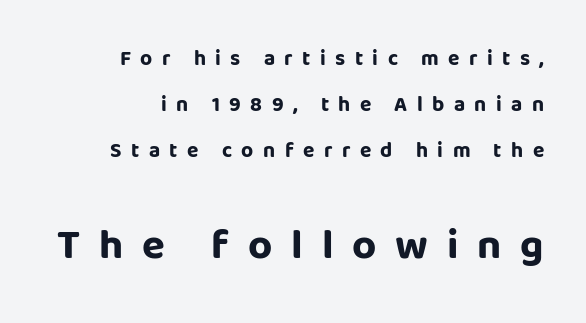
The image shows 42 px bold sans-serif type, upright; set right-aligned, loose line spacing (2.18x), unusually wide letter spacing (+0.45 em), not underlined; the second (bottom) block is 2.0x larger; low stroke contrast and a large x-height.
